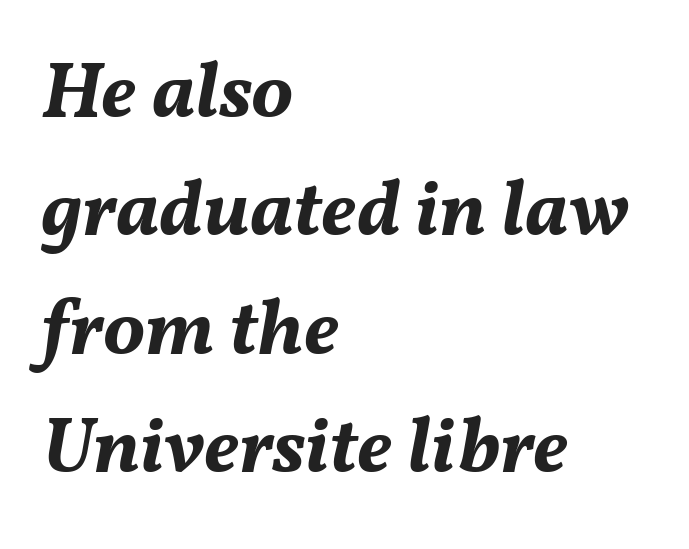
The image shows 79 px bold type, italic (leaning right); set left-aligned, normal line spacing (1.5x), normal letter spacing, not underlined; medium stroke contrast and a medium x-height.
